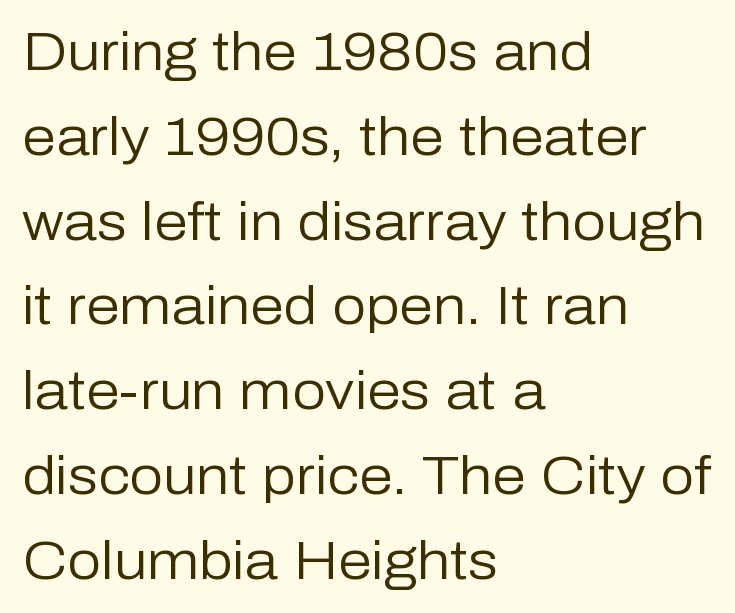
Q: Is the text bold? A: No.
Q: Is the text italic (slanted)? A: No, it is upright.
Q: Is the typeface a serif or a sans-serif typeface? A: Sans-serif.
Q: Is the text underlined? A: No.
Q: How is the paragraph aligned? A: Left-aligned.
Q: Is the spacing between letters normal or unusually wide? A: Normal.
Q: Is the spacing between lines tight, normal or loose? A: Normal.
Q: Width (condensed, normal, or wide)? A: Normal.
Q: Stroke contrast? A: Low.
Q: x-height? A: Medium.
Q: Monospaced? A: No.
